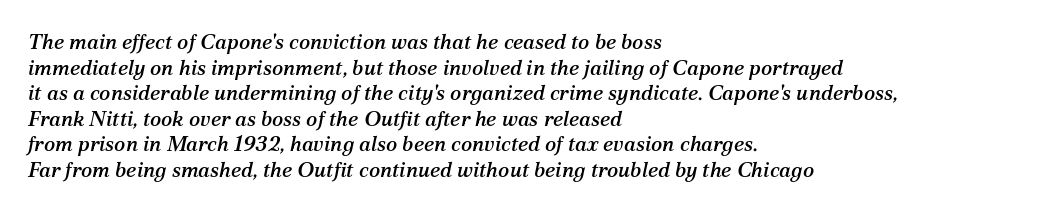
Each row of text sits above clean, open space. Notice how the passage keeps a crisp vertical edge on the left only. Looking at the ascenders, they clearly lean. Look at the tracking — it's just the regular setting, nothing added.
